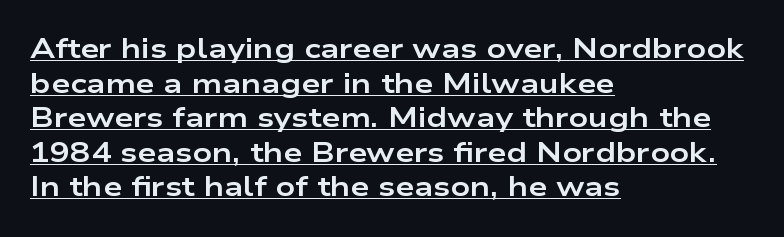
Q: Is the text bold? A: Yes.
Q: Is the text italic (slanted)? A: No, it is upright.
Q: Is the text underlined? A: Yes.
Q: How is the paragraph aligned? A: Left-aligned.
Q: Is the spacing between letters normal or unusually wide? A: Normal.
Q: Is the spacing between lines tight, normal or loose? A: Normal.
